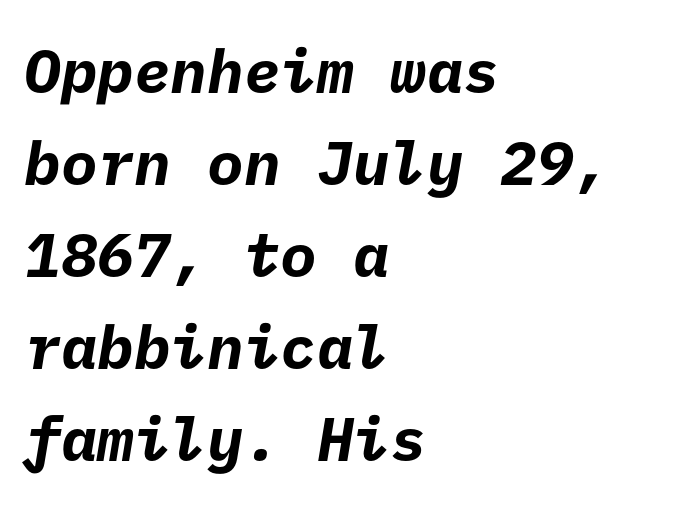
The image shows 61 px bold sans-serif type; set left-aligned, normal line spacing (1.51x), normal letter spacing, not underlined; low stroke contrast and a medium x-height.
